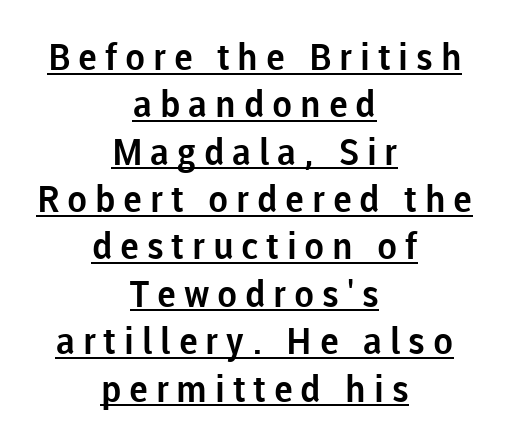
{"serif": "no", "italic": "no", "width": "normal", "stroke_contrast": "low", "x_height": "medium", "monospaced": "no", "underline": "yes", "align": "center", "line_spacing": "normal", "line_spacing_ratio": 1.28, "letter_spacing": "wide", "letter_spacing_em": 0.21, "glyph_px": 37}
